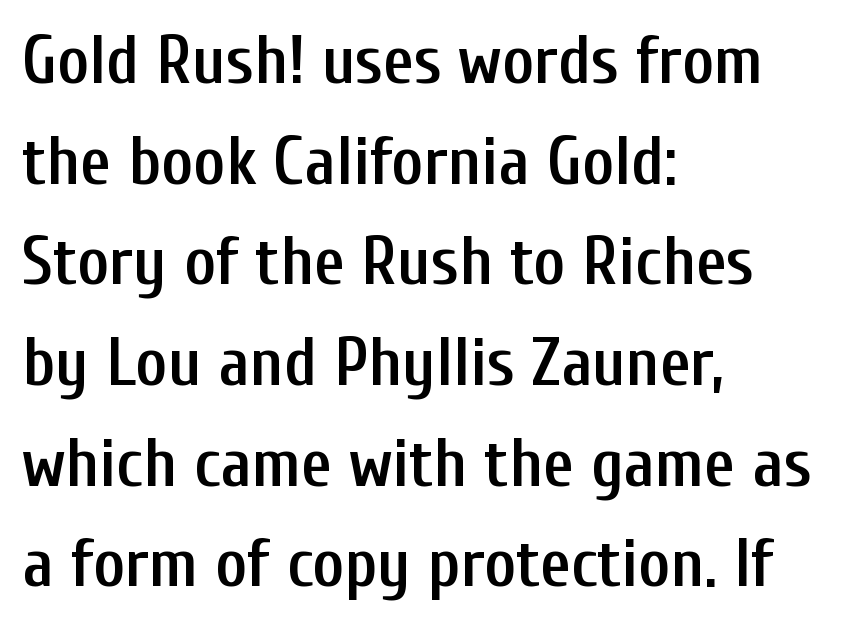
Only glyphs here, with clear space below each row. The glyphs have the mass of a demibold cut, below bold. In terms of posture, this sample is upright. The line-height multiplier appears to be the usual default.
